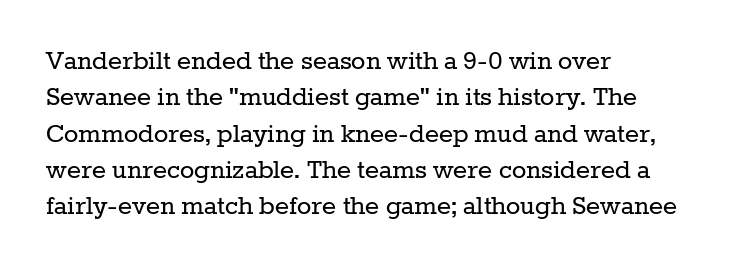
The foot of each line stays bare and open. Visually the block forms a straight wall on the left and a jagged coastline on the right. Words appear dense and cohesive because spacing is normal. The rendering uses natural spacing where letterforms have individual widths. Observe the serifs anchoring each vertical stroke in this sample. Stem width sits at or under what a default text font uses.
